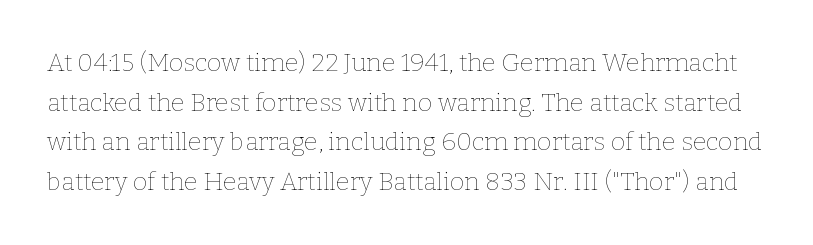
The typeface has the unassuming heft of standard copy or less. This sample uses an upright cut, with every glyph sitting square on the baseline. These lines keep a tight, regular rhythm from letter to letter. The foot of each line stays bare and open. What's the leading like? Ordinary, nothing unusual.
